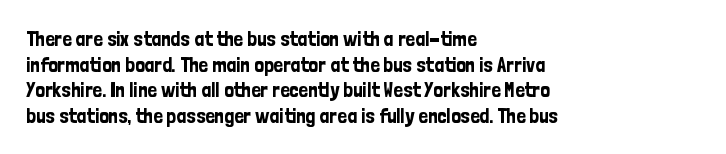
Line beginnings align vertically; line endings do not. Posture: vertical. A typesetter would call this zero additional tracking. The baseline area is clear.
